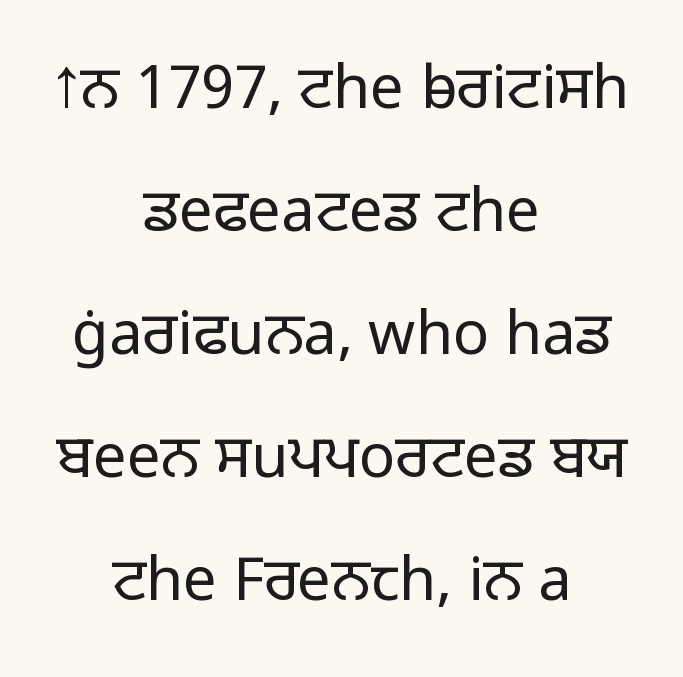
The image shows 60 px light sans-serif type, upright; set centered, loose line spacing (2.05x), normal letter spacing, not underlined; low stroke contrast and a medium x-height.
